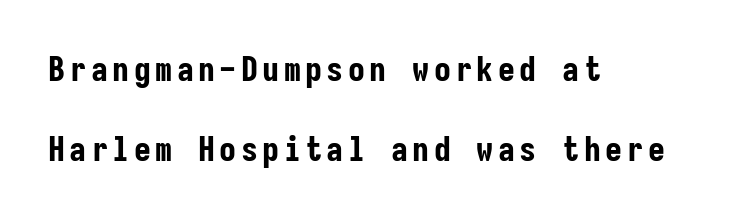
The image shows 34 px bold, condensed sans-serif type, upright, monospaced; set left-aligned, loose line spacing (2.36x), not underlined; low stroke contrast and a medium x-height.
